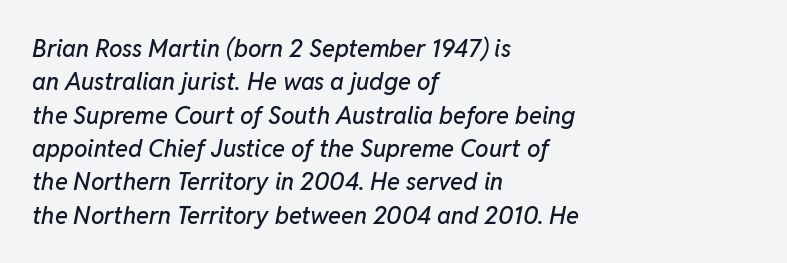
The image shows 24 px text type, italic (leaning right); set left-aligned, normal line spacing (1.39x), normal letter spacing, not underlined.
